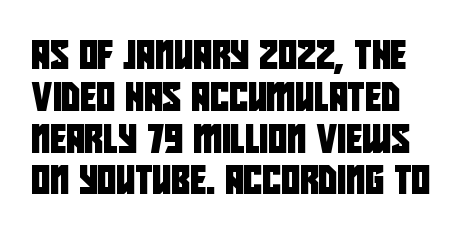
Q: Is the typeface a serif or a sans-serif typeface? A: Sans-serif.
Q: Is the text underlined? A: No.
Q: Is the spacing between letters normal or unusually wide? A: Normal.
Q: Is the spacing between lines tight, normal or loose? A: Normal.
Q: Width (condensed, normal, or wide)? A: Condensed.
Q: Stroke contrast? A: Low.
Q: x-height? A: Large.
Q: Monospaced? A: No.
